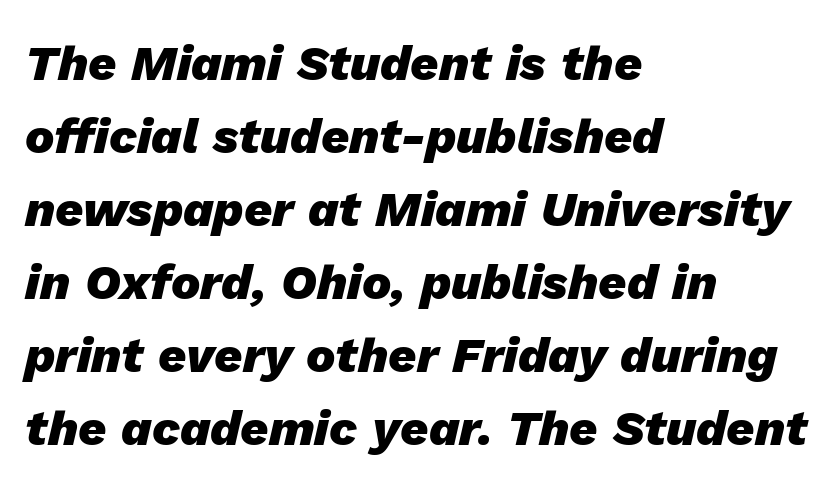
Looks like regular typesetting: each glyph gets only the width it needs. Baseline-to-baseline distance is the conventional proportion of letter height. This rendering uses left alignment, leaving the right contour irregular. Designer's note — italics engaged. Every letter is thick-stroked: bold, no question.
